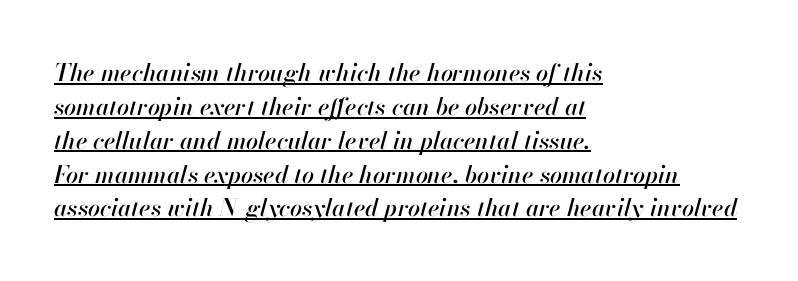
The image shows 24 px text type, italic (leaning right); set left-aligned, normal line spacing (1.41x), normal letter spacing, underlined.
